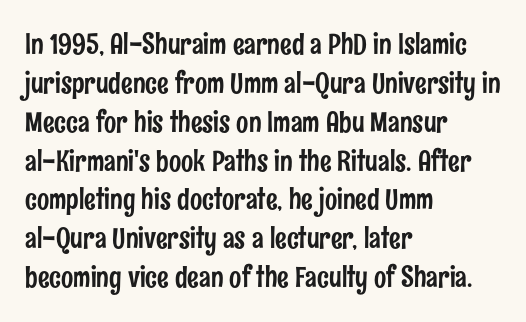
{"serif": "no", "italic": "no", "width": "condensed", "stroke_contrast": "low", "x_height": "medium", "monospaced": "no", "underline": "no", "align": "left", "line_spacing": "normal", "line_spacing_ratio": 1.34, "letter_spacing": "normal", "letter_spacing_em": 0.0, "glyph_px": 29}
